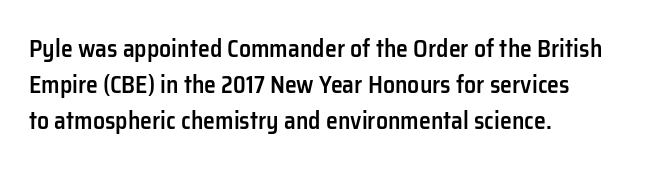
Quick note: not italic, upright. The baseline area is clear. Short and long lines alike share a common starting point at left. Students, observe: this is what conventionally led text looks like.
